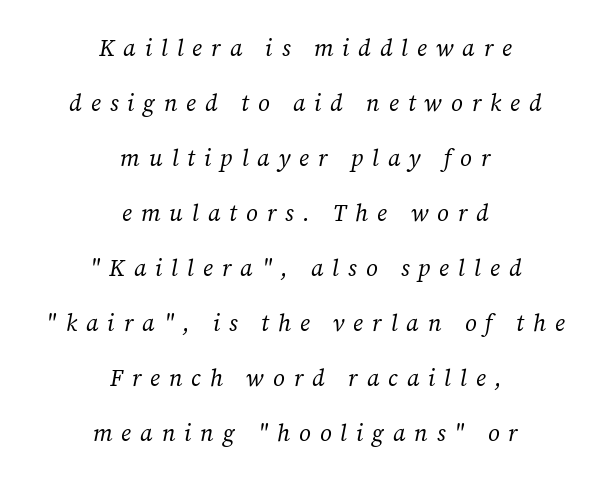
Q: Is the text bold? A: No.
Q: Is the text italic (slanted)? A: Yes, it leans right by about 12 degrees.
Q: Is the text underlined? A: No.
Q: How is the paragraph aligned? A: Centered.
Q: Is the spacing between letters normal or unusually wide? A: Unusually wide.
Q: Is the spacing between lines tight, normal or loose? A: Loose.
